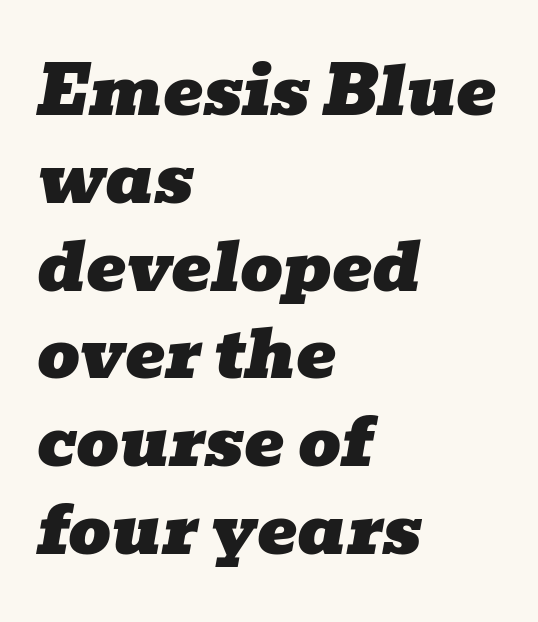
The image shows 67 px wide serif type, italic (leaning right); set left-aligned, normal line spacing (1.31x), normal letter spacing, not underlined; low stroke contrast and a medium x-height.
